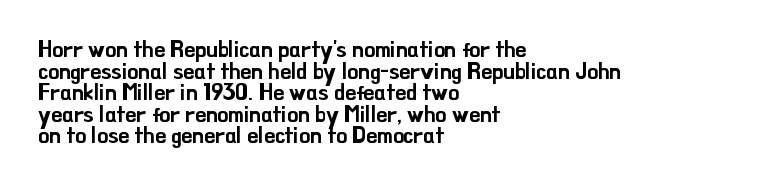
Q: Is the text italic (slanted)? A: No, it is upright.
Q: Is the text underlined? A: No.
Q: How is the paragraph aligned? A: Left-aligned.
Q: Is the spacing between letters normal or unusually wide? A: Normal.
Q: Is the spacing between lines tight, normal or loose? A: Tight.
